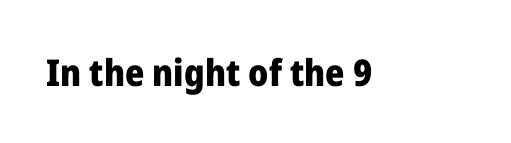
Q: Is the text bold? A: Yes.
Q: Is the text italic (slanted)? A: No, it is upright.
Q: Is the typeface a serif or a sans-serif typeface? A: Sans-serif.
Q: Is the text underlined? A: No.
Q: Is the spacing between letters normal or unusually wide? A: Normal.
Q: Width (condensed, normal, or wide)? A: Normal.
Q: Stroke contrast? A: Low.
Q: x-height? A: Medium.
Q: Monospaced? A: No.
